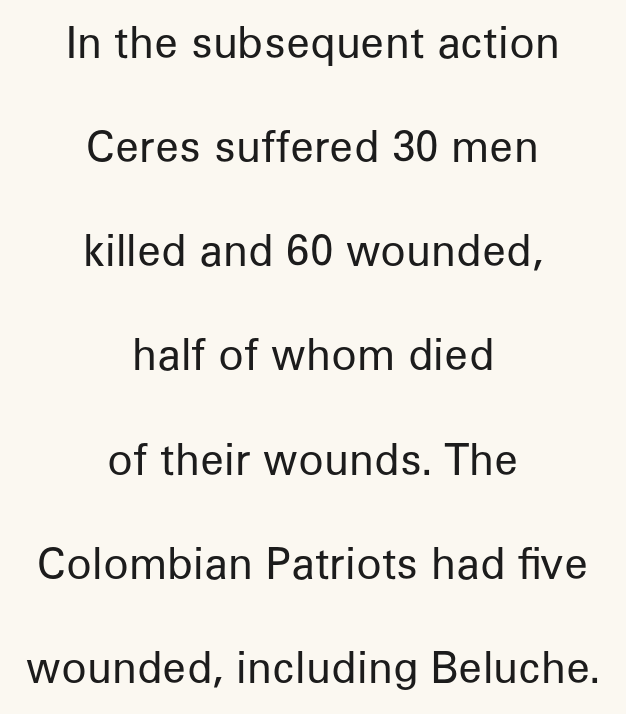
The image shows 42 px regular-weight sans-serif type, upright; set centered, loose line spacing (2.48x), normal letter spacing, not underlined; low stroke contrast and a medium x-height.
